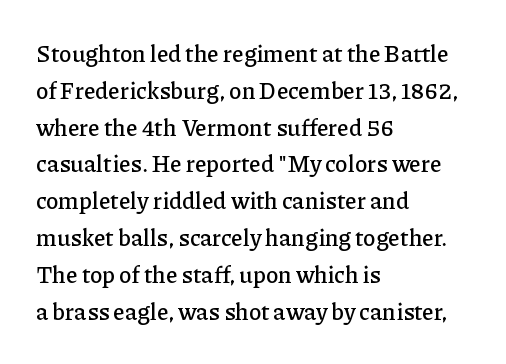
Every character sits straight up, as roman type does. Where is the straight margin? On the left. The rendering uses a moderate line-height, typical for paragraphs. Just letters on the line, the space beneath them empty. Compared with typical body copy, the letter spacing here is the same.
